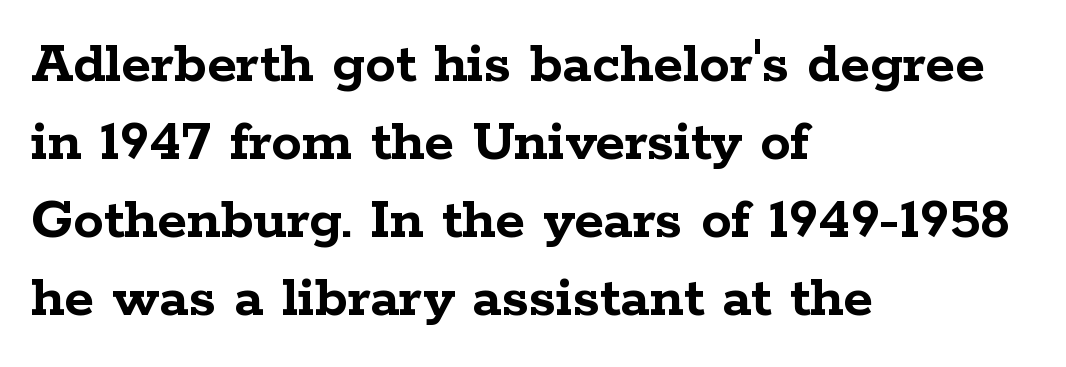
The lines sit at an ordinary, default distance from one another. No word sits above an underline. To sum up the face: it has serifs. Posture: upright roman.
